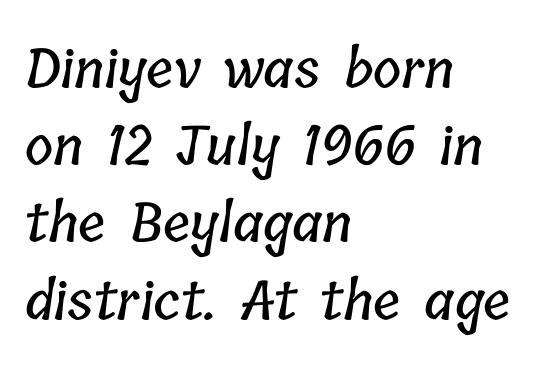
Q: Is the text underlined? A: No.
Q: How is the paragraph aligned? A: Left-aligned.
Q: Is the spacing between letters normal or unusually wide? A: Normal.
Q: Is the spacing between lines tight, normal or loose? A: Normal.
Q: Width (condensed, normal, or wide)? A: Condensed.
Q: Stroke contrast? A: Low.
Q: x-height? A: Medium.
Q: Monospaced? A: No.
